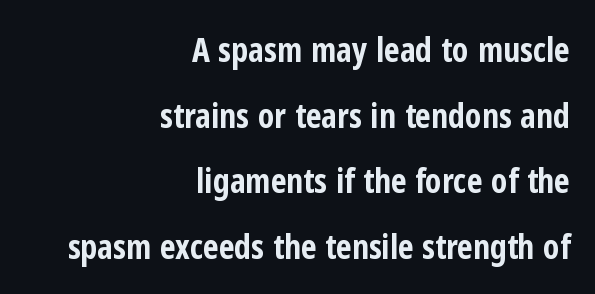
{"serif": "no", "italic": "no", "bold": "yes", "weight": "bold", "width": "condensed", "stroke_contrast": "low", "x_height": "medium", "monospaced": "no", "underline": "no", "align": "right", "line_spacing": "loose", "line_spacing_ratio": 1.93, "letter_spacing": "normal", "letter_spacing_em": 0.0, "glyph_px": 34}
